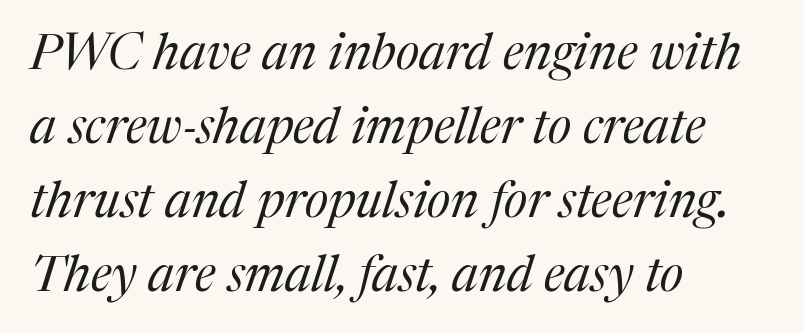
Q: Is the text bold? A: No.
Q: Is the text italic (slanted)? A: Yes, it leans right by about 17 degrees.
Q: Is the typeface a serif or a sans-serif typeface? A: Serif.
Q: Is the text underlined? A: No.
Q: How is the paragraph aligned? A: Left-aligned.
Q: Is the spacing between letters normal or unusually wide? A: Normal.
Q: Is the spacing between lines tight, normal or loose? A: Normal.
Q: Width (condensed, normal, or wide)? A: Normal.
Q: Stroke contrast? A: Medium.
Q: x-height? A: Medium.
Q: Monospaced? A: No.
